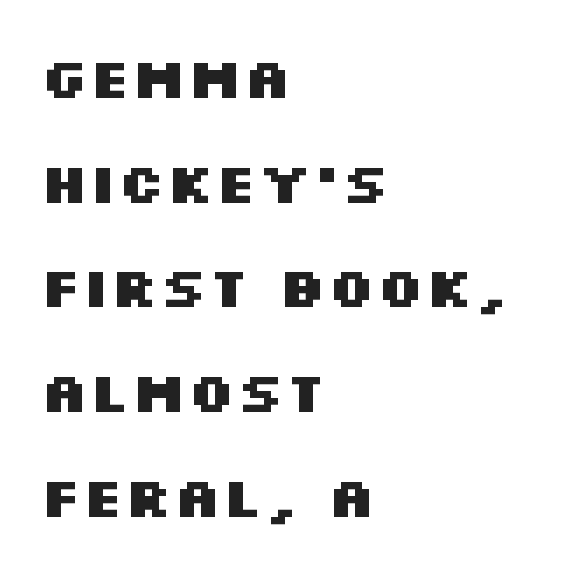
Designer's note — italics off, roman on. The string is rendered with underlining switched off. Classification — sans serif. The rendering keeps characters at their native spacing. Spacing verdict: proportional, widths tailored to each character. Strong, thick strokes mark this as bold type.
